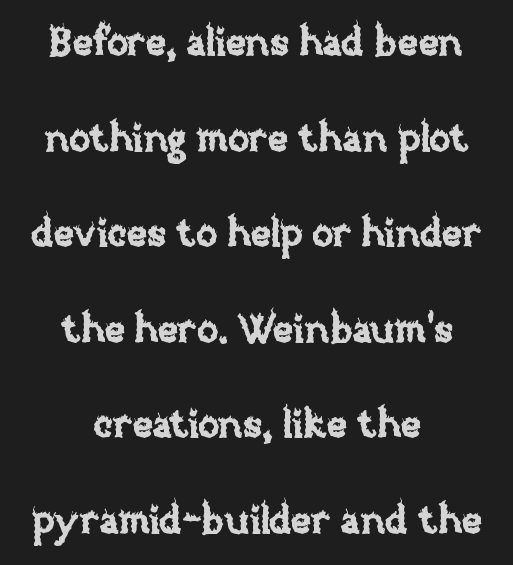
Q: Is the text italic (slanted)? A: No, it is upright.
Q: Is the text underlined? A: No.
Q: How is the paragraph aligned? A: Centered.
Q: Is the spacing between letters normal or unusually wide? A: Normal.
Q: Is the spacing between lines tight, normal or loose? A: Loose.
Q: Width (condensed, normal, or wide)? A: Normal.
Q: Stroke contrast? A: Low.
Q: x-height? A: Large.
Q: Monospaced? A: No.
